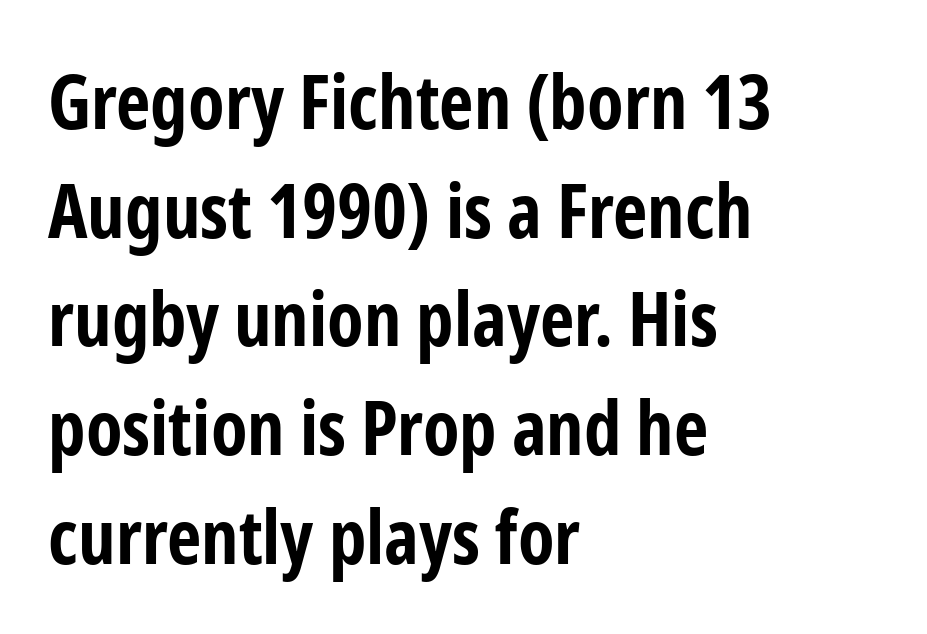
Stroke terminals: plain, sans-serif. Does the copy run flush right? No — it runs flush left. The passage shown is typed in a proportional face where columns would drift. Upright lettering throughout.
